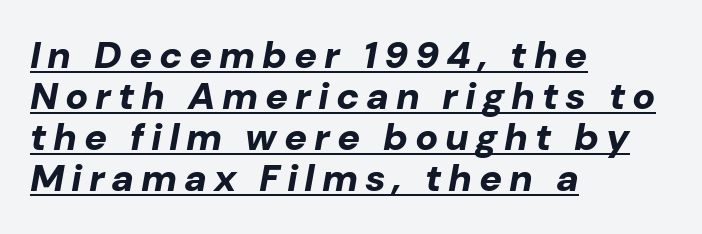
The image shows 38 px bold type, italic (leaning right); set left-aligned, tight line spacing (1.08x), underlined; low stroke contrast and a medium x-height.
